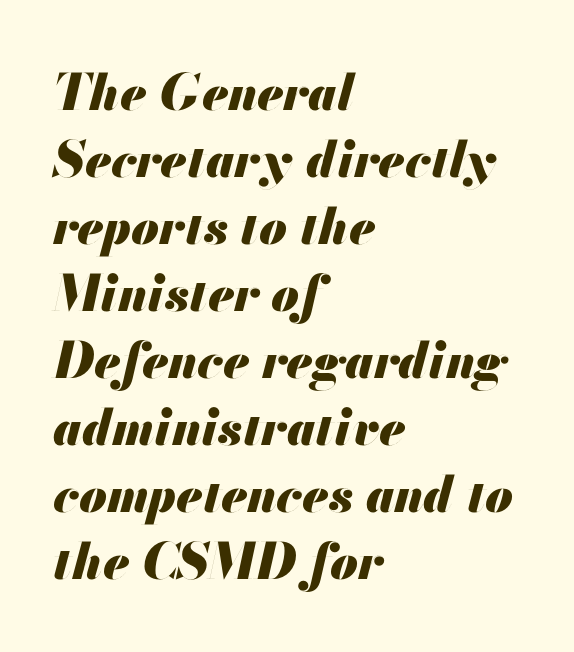
The image shows 50 px heavy type, italic (leaning right); set left-aligned, normal line spacing (1.34x), normal letter spacing, not underlined; medium stroke contrast and a small x-height.
